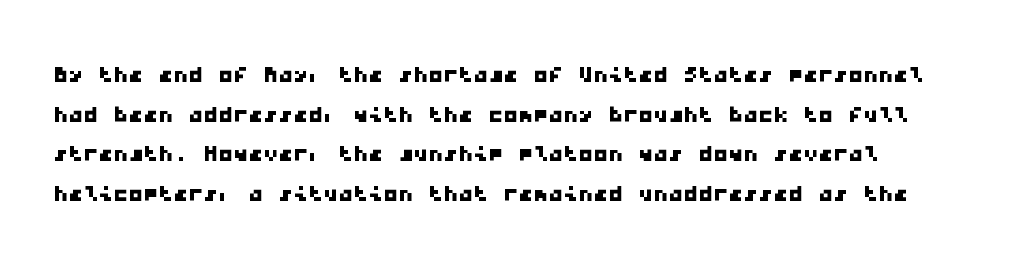
The image shows 30 px wide sans-serif type, monospaced; set normal line spacing (1.32x), normal letter spacing, not underlined; low stroke contrast and a medium x-height.
